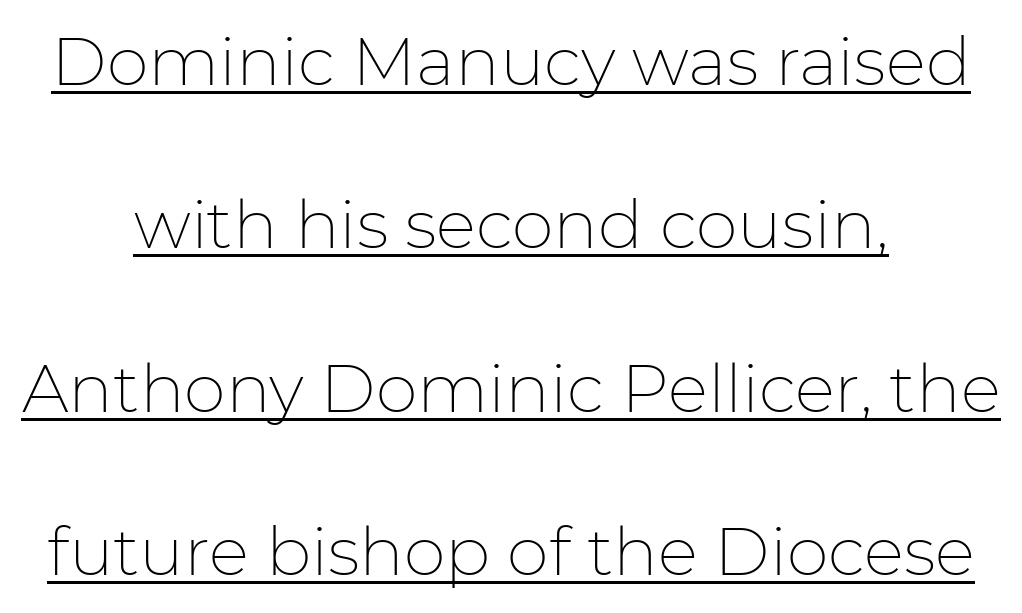
If you folded the block vertically in half, each line would mirror itself in length. Every word sits above its own underline. This is the regular roman posture of the typeface. Each letter keeps its own natural width here, so spacing adapts to shape. Summary of vertical rhythm: relaxed, with wide interline spacing.
